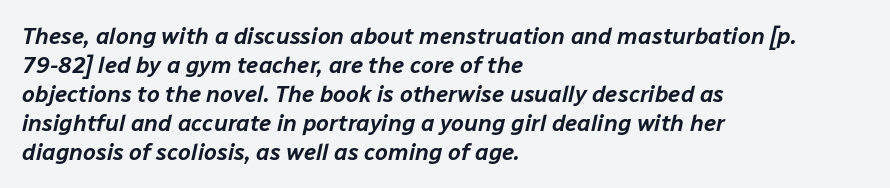
{"italic": "yes", "lean": "right", "slant_degrees": 12, "underline": "no", "align": "left", "line_spacing": "normal", "line_spacing_ratio": 1.26, "letter_spacing": "normal", "letter_spacing_em": 0.0, "glyph_px": 23}
